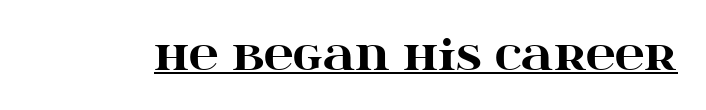
Spacing verdict: proportional, widths tailored to each character. Each glyph is drawn with heavy, bold strokes. These lines keep a tight, regular rhythm from letter to letter. Letterform terminals end in serifs throughout the passage.
